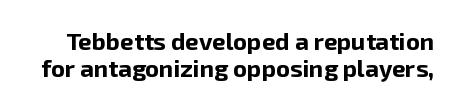
{"italic": "no", "bold": "yes", "underline": "no", "line_spacing": "tight", "line_spacing_ratio": 1.14, "letter_spacing": "normal", "letter_spacing_em": 0.0, "glyph_px": 24}
